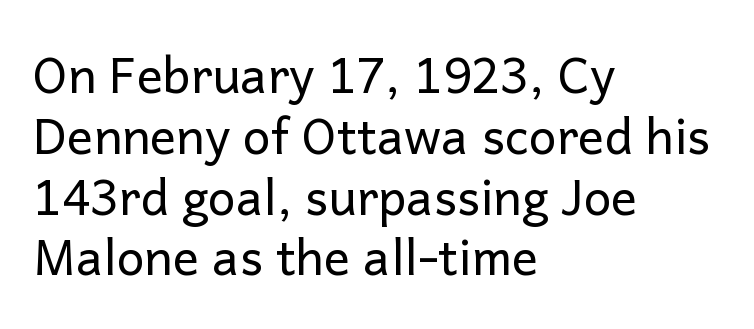
The image shows 49 px regular-weight sans-serif type, upright; set left-aligned, line spacing 1.24x, normal letter spacing, not underlined; low stroke contrast and a medium x-height.
